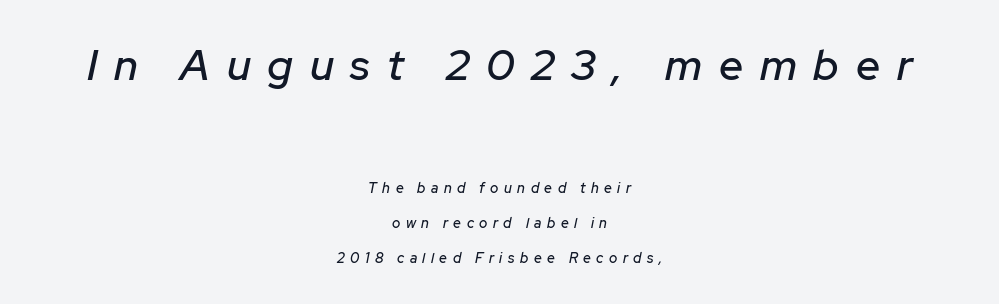
The image shows 43 px text type, italic (leaning right); set centered, loose line spacing (2.5x), unusually wide letter spacing (+0.39 em), not underlined; the first (top) block is 3.07x larger; low stroke contrast and a medium x-height.
